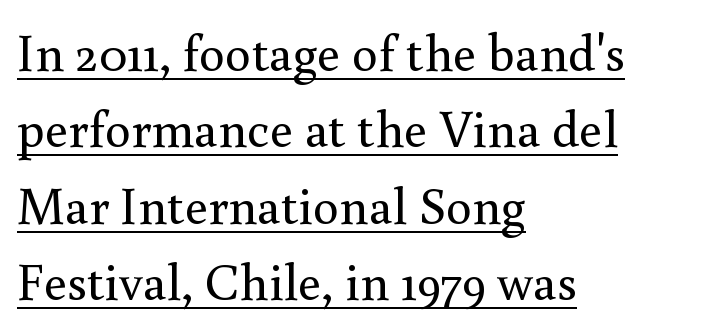
Q: Is the text bold? A: No.
Q: Is the text italic (slanted)? A: No, it is upright.
Q: Is the typeface a serif or a sans-serif typeface? A: Serif.
Q: Is the text underlined? A: Yes.
Q: How is the paragraph aligned? A: Left-aligned.
Q: Is the spacing between letters normal or unusually wide? A: Normal.
Q: Is the spacing between lines tight, normal or loose? A: Normal.
Q: Width (condensed, normal, or wide)? A: Normal.
Q: x-height? A: Small.
Q: Monospaced? A: No.
